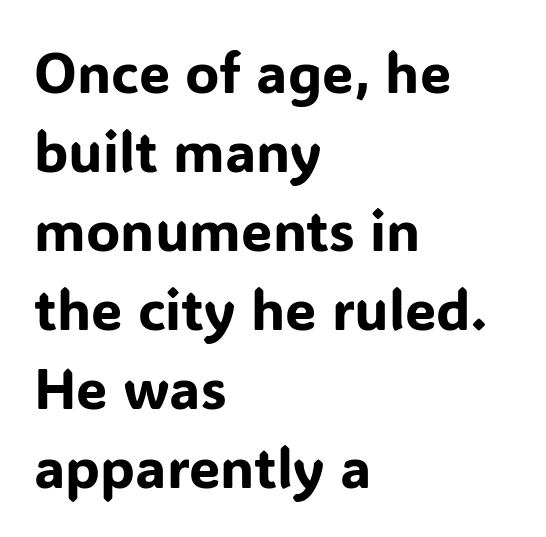
Q: Is the text italic (slanted)? A: No, it is upright.
Q: Is the typeface a serif or a sans-serif typeface? A: Sans-serif.
Q: Is the text underlined? A: No.
Q: How is the paragraph aligned? A: Left-aligned.
Q: Is the spacing between letters normal or unusually wide? A: Normal.
Q: Is the spacing between lines tight, normal or loose? A: Normal.
Q: Width (condensed, normal, or wide)? A: Normal.
Q: Stroke contrast? A: Low.
Q: x-height? A: Medium.
Q: Monospaced? A: No.
